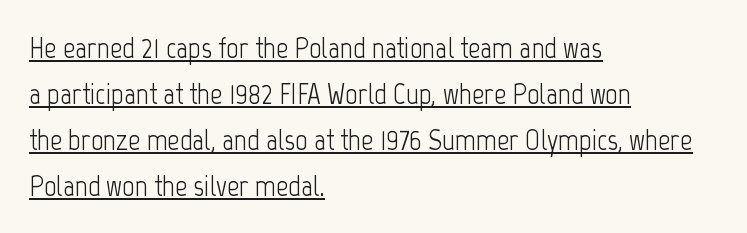
The image shows 30 px light, condensed sans-serif type, upright; set left-aligned, normal line spacing (1.53x), normal letter spacing, underlined; low stroke contrast and a medium x-height.
